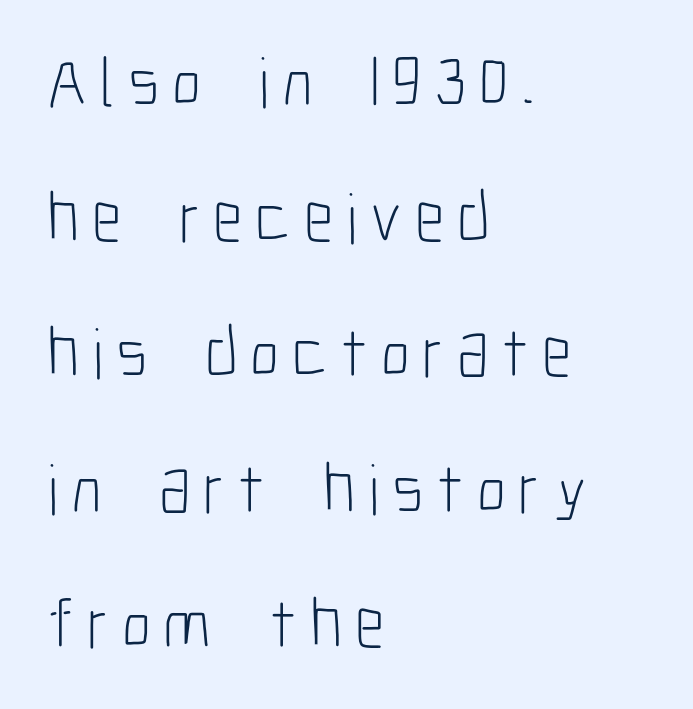
The image shows 71 px light, condensed sans-serif type, upright; set left-aligned, loose line spacing (1.91x), not underlined; low stroke contrast and a medium x-height.
